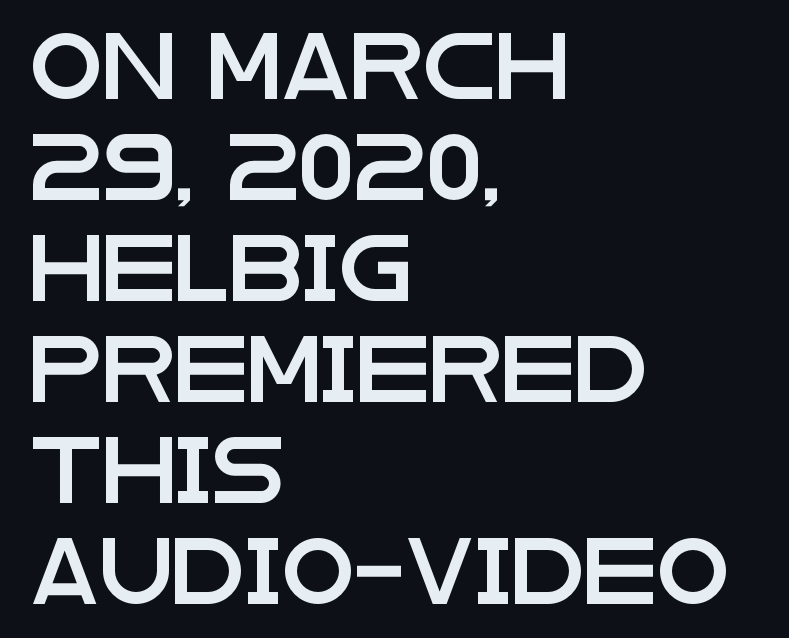
Q: Is the text italic (slanted)? A: No, it is upright.
Q: Is the typeface a serif or a sans-serif typeface? A: Sans-serif.
Q: Is the text underlined? A: No.
Q: How is the paragraph aligned? A: Left-aligned.
Q: Is the spacing between letters normal or unusually wide? A: Normal.
Q: Is the spacing between lines tight, normal or loose? A: Normal.
Q: Width (condensed, normal, or wide)? A: Wide.
Q: Stroke contrast? A: Low.
Q: x-height? A: Large.
Q: Monospaced? A: No.
